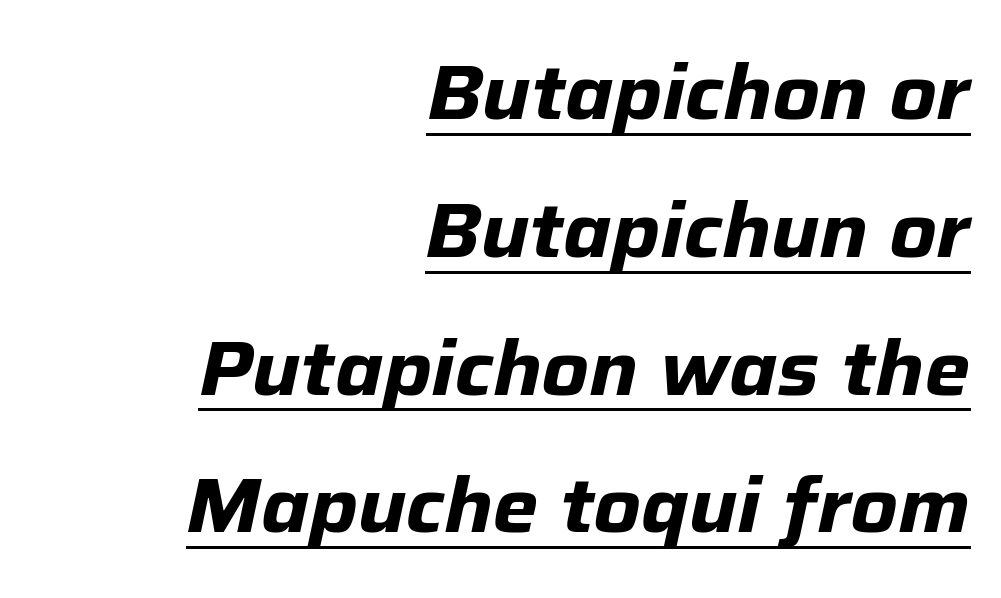
Q: Is the text bold? A: Yes.
Q: Is the text italic (slanted)? A: Yes, it leans right by about 12 degrees.
Q: Is the text underlined? A: Yes.
Q: How is the paragraph aligned? A: Right-aligned.
Q: Is the spacing between letters normal or unusually wide? A: Normal.
Q: Width (condensed, normal, or wide)? A: Normal.
Q: Stroke contrast? A: Low.
Q: x-height? A: Medium.
Q: Monospaced? A: No.
